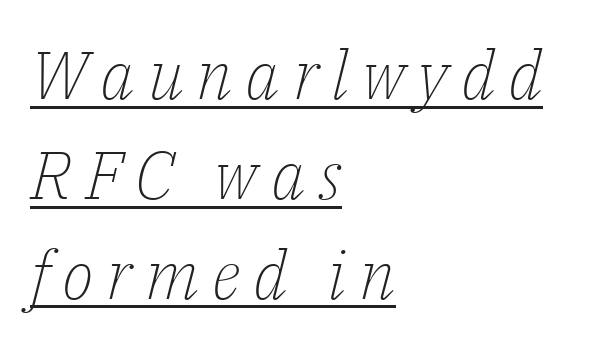
Designer's note — italics engaged. Is this a heavy cut? Hardly; it is regular or lighter. Somebody hit Ctrl+U on this one — the words are underlined. A typesetter would label this face a serif.
